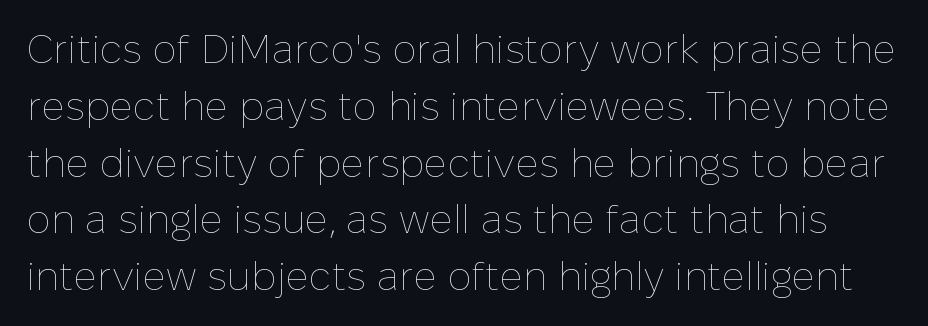
The image shows 40 px thin type, upright; set normal line spacing (1.42x), normal letter spacing, not underlined; low stroke contrast and a medium x-height.
